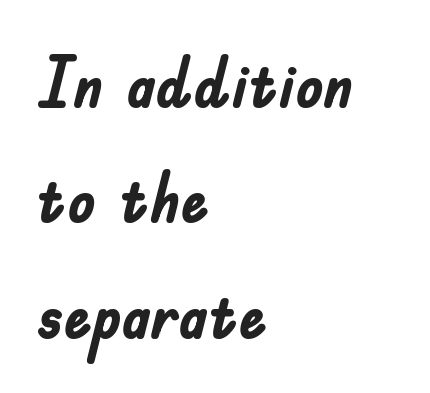
Q: Is the text bold? A: Yes.
Q: Is the text italic (slanted)? A: Yes.
Q: Is the typeface a serif or a sans-serif typeface? A: Sans-serif.
Q: Is the text underlined? A: No.
Q: How is the paragraph aligned? A: Left-aligned.
Q: Is the spacing between letters normal or unusually wide? A: Normal.
Q: Is the spacing between lines tight, normal or loose? A: Normal.
Q: Width (condensed, normal, or wide)? A: Condensed.
Q: Stroke contrast? A: Low.
Q: x-height? A: Small.
Q: Monospaced? A: No.
